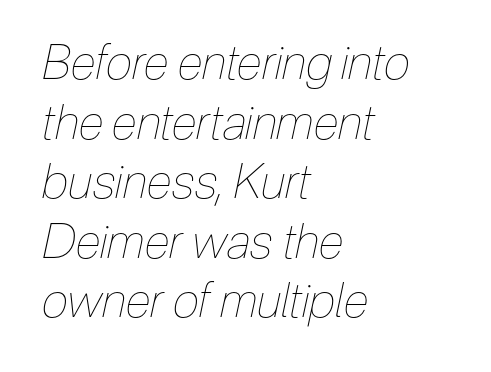
Would a proofreader flag this as italicized? Yes. This sample has the flowing, uneven cadence of proportional lettering. Here the glyphs are tracked normally, forming tight word shapes. The paragraph shown leans on its left margin. The specimen omits any rule beneath the text block's lines. Ink coverage per letter is moderate at most.
